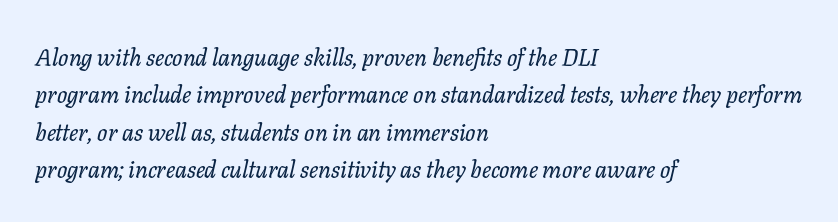
Is the type slanted? Yes — the strokes lean at a clear angle. This sample uses plain, unmodified letter spacing. The specimen omits any rule beneath the text block's lines. Horizontal bands of white between lines are of average thickness. The text block is weighted toward the left margin, trailing off unevenly rightward.
